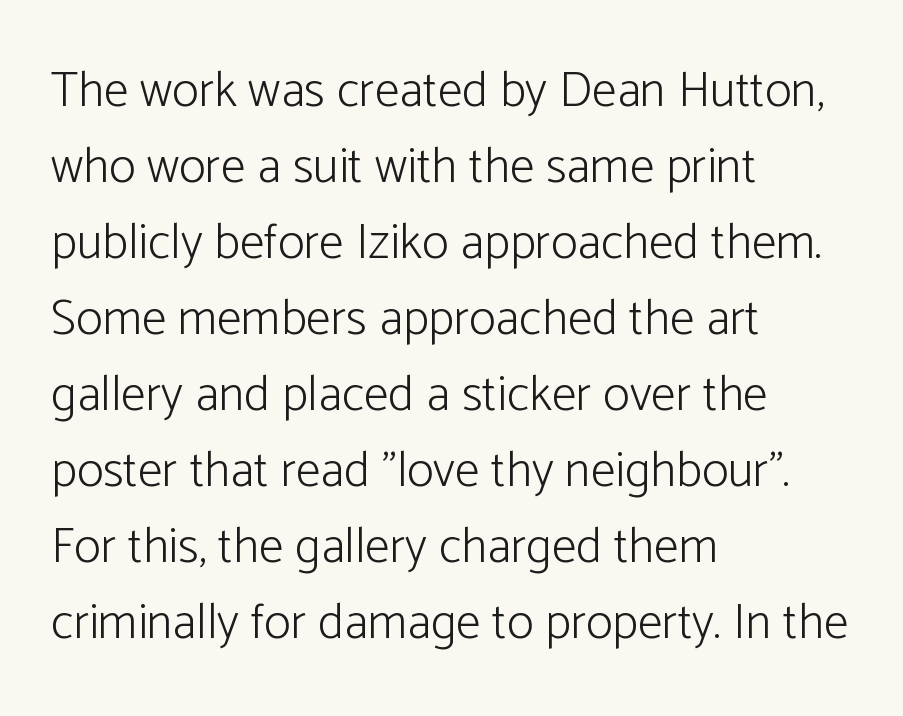
Q: Is the text bold? A: No.
Q: Is the text italic (slanted)? A: No, it is upright.
Q: Is the typeface a serif or a sans-serif typeface? A: Sans-serif.
Q: Is the text underlined? A: No.
Q: How is the paragraph aligned? A: Left-aligned.
Q: Is the spacing between letters normal or unusually wide? A: Normal.
Q: Is the spacing between lines tight, normal or loose? A: Normal.
Q: Width (condensed, normal, or wide)? A: Normal.
Q: Stroke contrast? A: Low.
Q: x-height? A: Medium.
Q: Monospaced? A: No.
